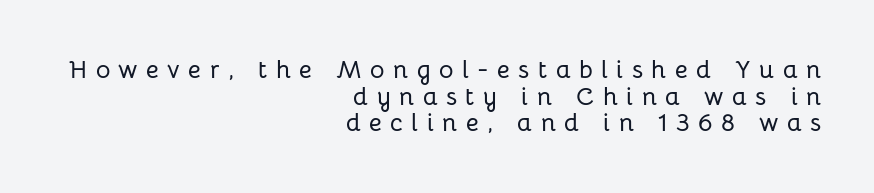
All the whitespace from short lines collects on the left. Spacing between characters has been opened up far beyond the box default. Only glyphs here, with clear space below each row. It's the straight-up-and-down kind of type.
